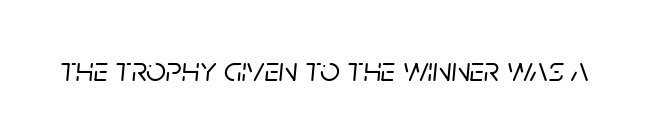
{"italic": "yes", "lean": "right", "slant_degrees": 5, "width": "normal", "stroke_contrast": "low", "x_height": "large", "monospaced": "no", "underline": "no", "letter_spacing": "normal", "letter_spacing_em": 0.0, "glyph_px": 35}
